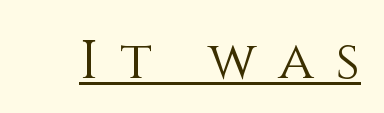
Q: Is the text bold? A: No.
Q: Is the text italic (slanted)? A: No, it is upright.
Q: Is the text underlined? A: Yes.
Q: Is the spacing between letters normal or unusually wide? A: Unusually wide.
Q: Width (condensed, normal, or wide)? A: Normal.
Q: Stroke contrast? A: Medium.
Q: x-height? A: Large.
Q: Monospaced? A: No.
